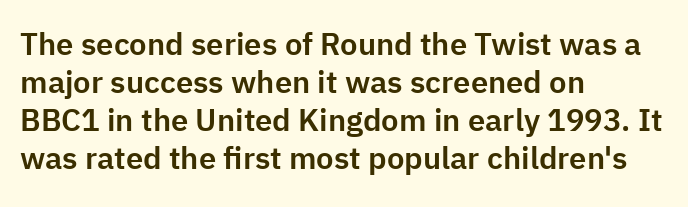
Q: Is the text italic (slanted)? A: No, it is upright.
Q: Is the typeface a serif or a sans-serif typeface? A: Sans-serif.
Q: Is the text underlined? A: No.
Q: How is the paragraph aligned? A: Left-aligned.
Q: Is the spacing between letters normal or unusually wide? A: Normal.
Q: Width (condensed, normal, or wide)? A: Normal.
Q: Stroke contrast? A: Low.
Q: x-height? A: Medium.
Q: Monospaced? A: No.
